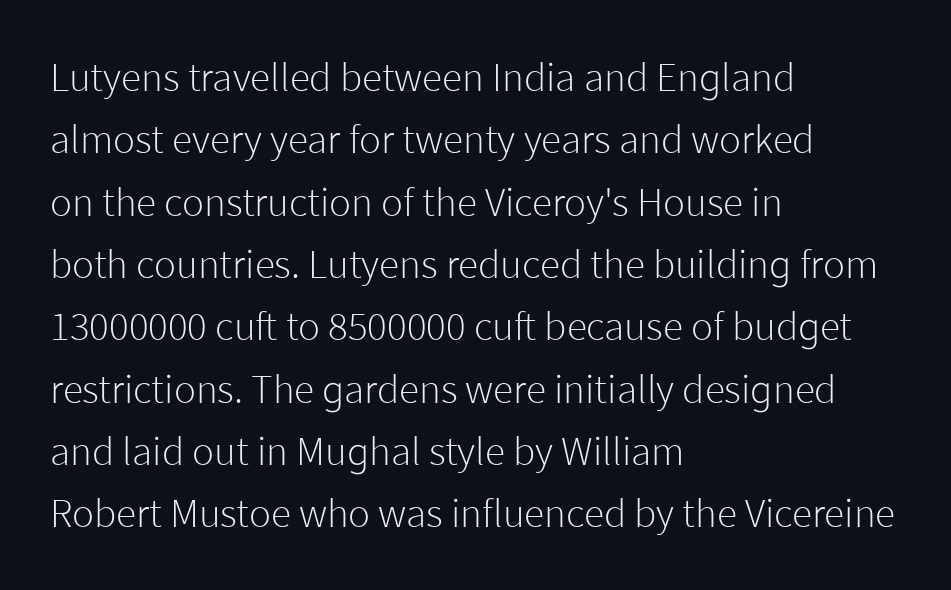
The letters stand upright; this is a roman face. Tracking value appears to be zero — textbook default spacing. How would I describe the line gaps? Plain and ordinary. Classification — sans serif. Nobody drew a line under any word here. Do the characters align in a grid? No, the font is proportional.
